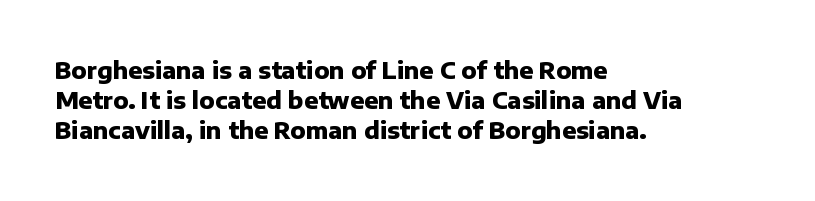
Q: Is the text bold? A: Yes.
Q: Is the text italic (slanted)? A: No, it is upright.
Q: Is the text underlined? A: No.
Q: How is the paragraph aligned? A: Left-aligned.
Q: Is the spacing between letters normal or unusually wide? A: Normal.
Q: Is the spacing between lines tight, normal or loose? A: Normal.
